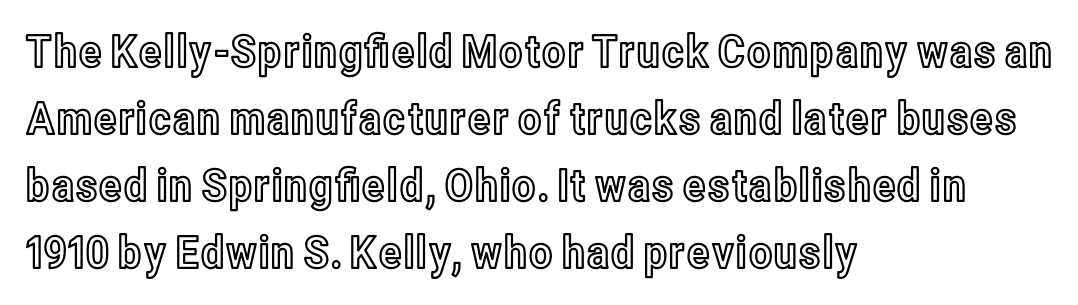
The image shows 45 px condensed type, upright; set left-aligned, normal line spacing (1.49x), normal letter spacing, not underlined; a medium x-height.
